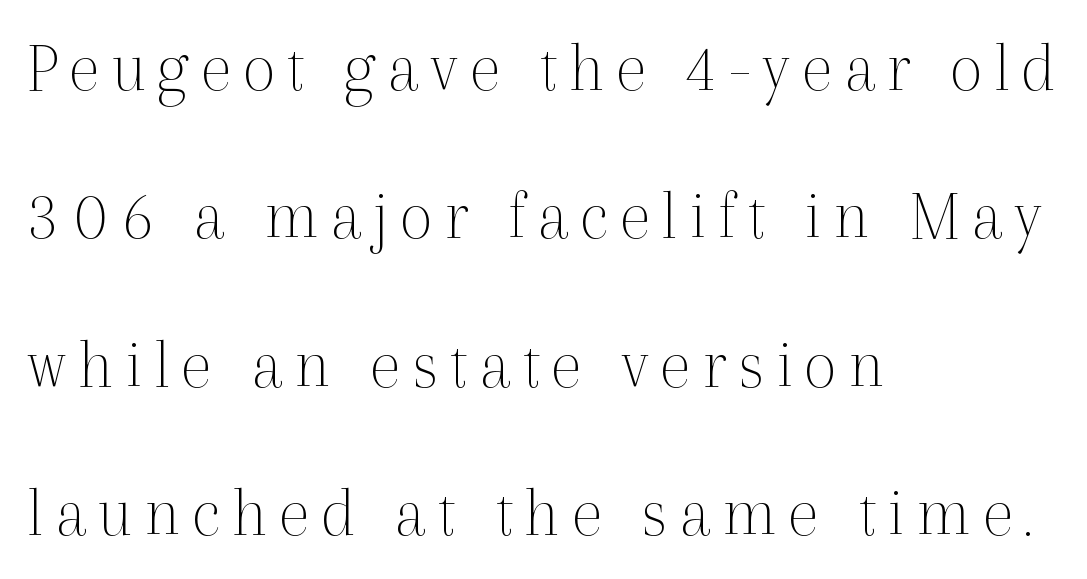
Here the designer chose a conventional face with non-uniform glyph widths. The passage shown is typeset with a serif family. One glance says open: line gaps are wider than usual. Just letters on the line, the space beneath them empty. This is roman type, the default non-slanted kind.
